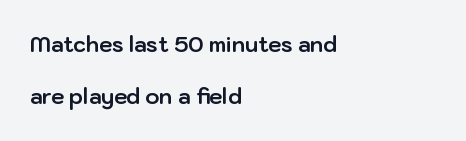
{"italic": "no", "bold": "yes", "underline": "no", "align": "left", "line_spacing": "loose", "line_spacing_ratio": 2.49, "letter_spacing": "normal", "letter_spacing_em": 0.0, "glyph_px": 21}
